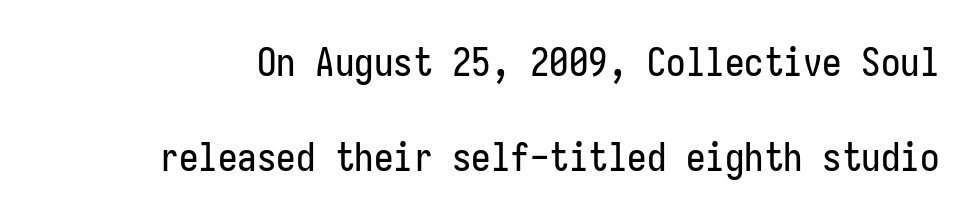
Q: Is the text italic (slanted)? A: No, it is upright.
Q: Is the typeface a serif or a sans-serif typeface? A: Sans-serif.
Q: Is the text underlined? A: No.
Q: Is the spacing between letters normal or unusually wide? A: Normal.
Q: Is the spacing between lines tight, normal or loose? A: Loose.
Q: Width (condensed, normal, or wide)? A: Condensed.
Q: Stroke contrast? A: Low.
Q: x-height? A: Medium.
